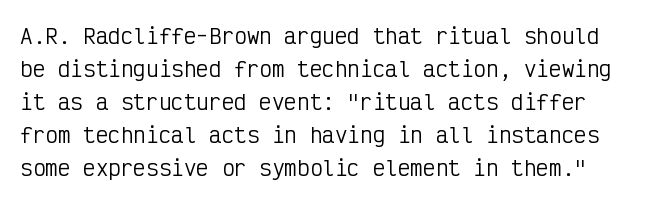
{"italic": "no", "bold": "no", "underline": "no", "line_spacing": "normal", "line_spacing_ratio": 1.57, "letter_spacing": "normal", "letter_spacing_em": 0.0, "glyph_px": 21}
